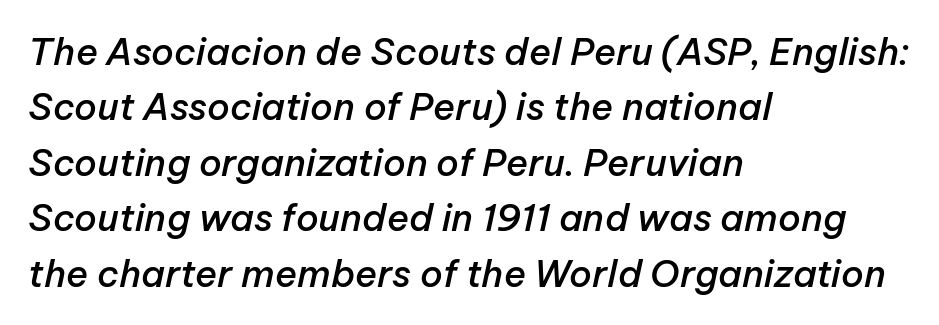
{"italic": "yes", "lean": "right", "slant_degrees": 12, "bold": "semi", "weight": "semibold", "width": "normal", "stroke_contrast": "low", "x_height": "medium", "monospaced": "no", "underline": "no", "align": "left", "line_spacing": "normal", "line_spacing_ratio": 1.5, "letter_spacing": "normal", "letter_spacing_em": 0.0, "glyph_px": 37}
